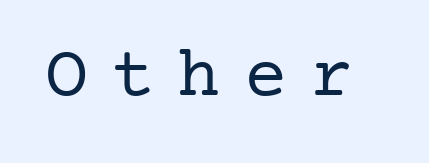
Q: Is the text bold? A: No.
Q: Is the text italic (slanted)? A: No, it is upright.
Q: Is the typeface a serif or a sans-serif typeface? A: Serif.
Q: Is the text underlined? A: No.
Q: Is the spacing between letters normal or unusually wide? A: Unusually wide.
Q: Width (condensed, normal, or wide)? A: Normal.
Q: Stroke contrast? A: Low.
Q: x-height? A: Medium.
